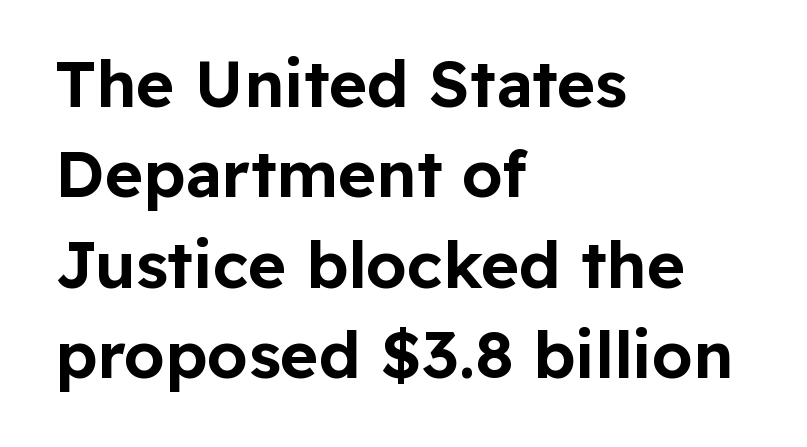
The lines sit at an ordinary, default distance from one another. Honestly, the letter spacing is just normal — you wouldn't notice it. Examine the stroke ends and you'll find no serifs. The text block is weighted toward the left margin, trailing off unevenly rightward. Any mark beneath the type? The region is blank.
